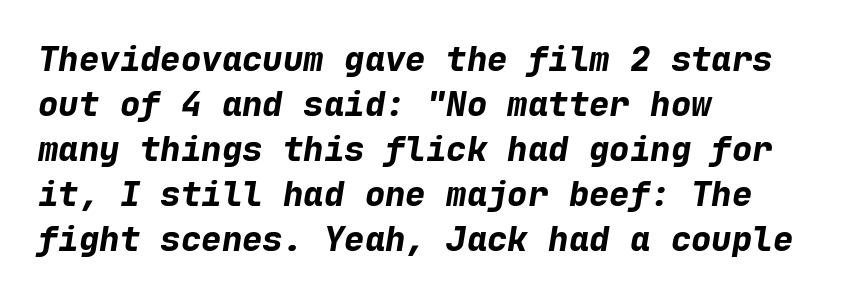
Q: Is the text bold? A: Yes.
Q: Is the text italic (slanted)? A: Yes, it leans right by about 9 degrees.
Q: Is the text underlined? A: No.
Q: How is the paragraph aligned? A: Left-aligned.
Q: Is the spacing between letters normal or unusually wide? A: Normal.
Q: Is the spacing between lines tight, normal or loose? A: Normal.
Q: Width (condensed, normal, or wide)? A: Normal.
Q: Stroke contrast? A: Low.
Q: x-height? A: Medium.
Q: Monospaced? A: Yes.
